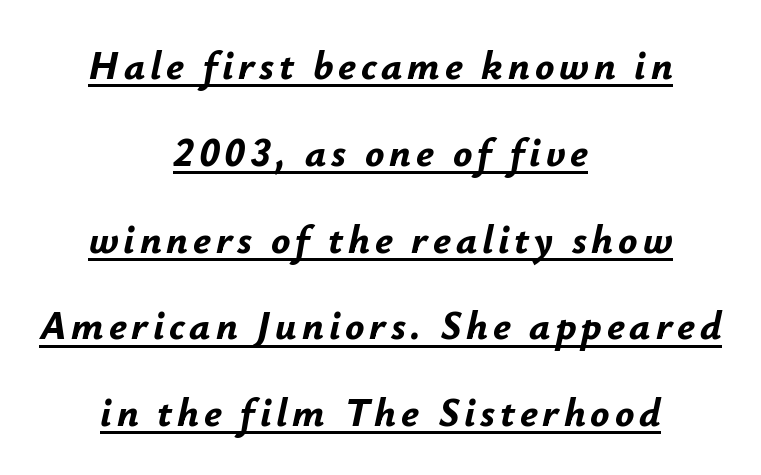
The image shows 40 px bold type, italic (leaning right); set centered, loose line spacing (2.17x), underlined; low stroke contrast and a small x-height.
